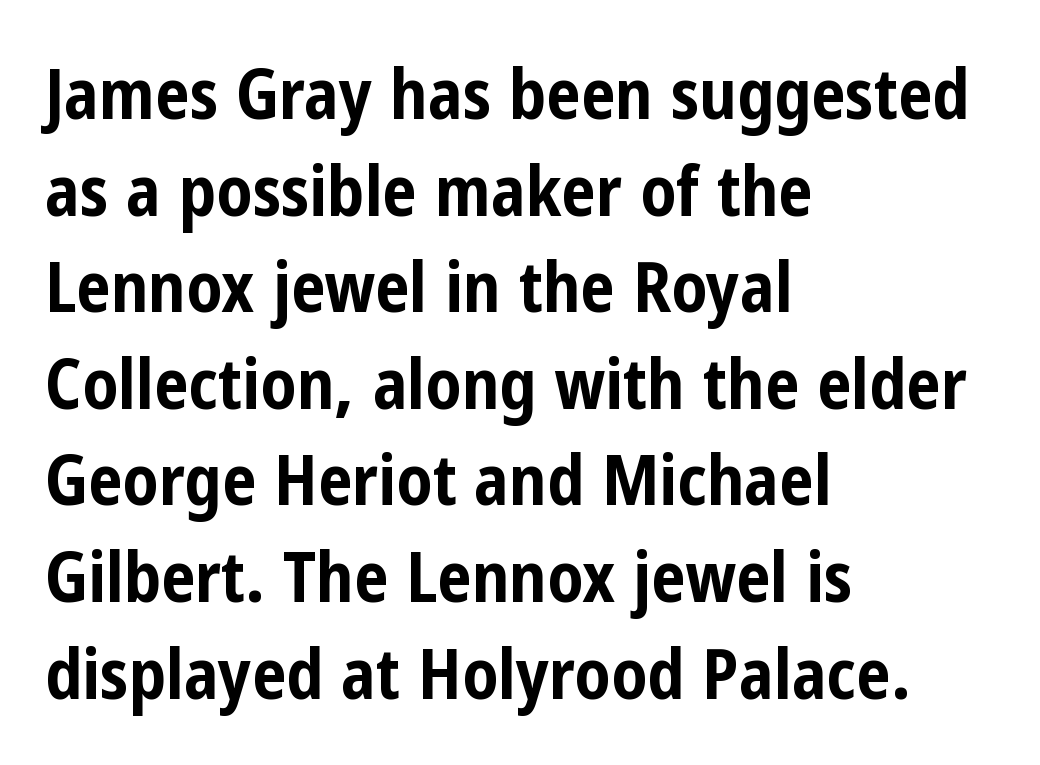
The letters advance in unequal steps, a hallmark of proportional type. Rule under the text: the space is simply empty. Inter-character spacing is left at the font's built-in metrics. Look at the stroke-to-counter ratio: heavy, a bold. You can tell from the bare stems that sans-serif type was used.
